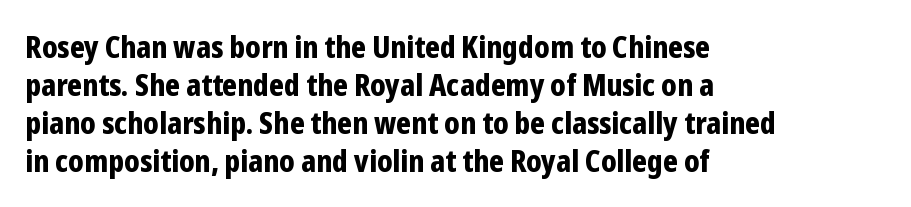
The image shows 30 px bold, condensed sans-serif type, upright; set left-aligned, normal line spacing (1.27x), normal letter spacing, not underlined; low stroke contrast and a medium x-height.
